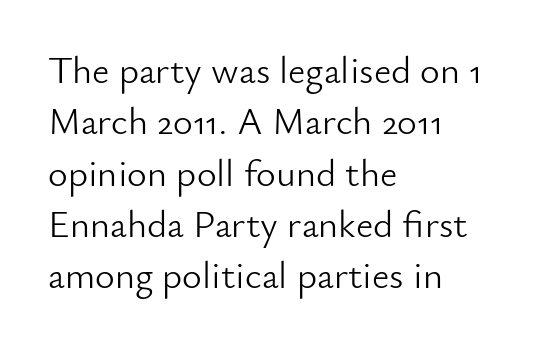
The image shows 38 px light sans-serif type, upright; set left-aligned, normal line spacing (1.35x), normal letter spacing, not underlined; low stroke contrast and a small x-height.
